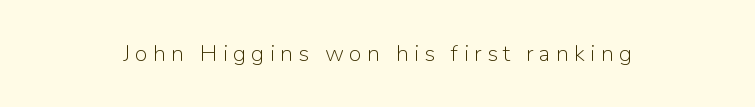
The image shows 23 px text type, upright; set centered, unusually wide letter spacing (+0.23 em), not underlined.
